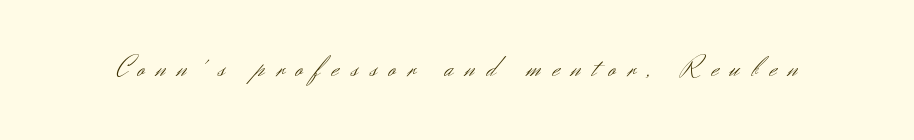
The image shows 29 px light sans-serif type; set unusually wide letter spacing (+0.41 em), not underlined; medium stroke contrast and a small x-height.
